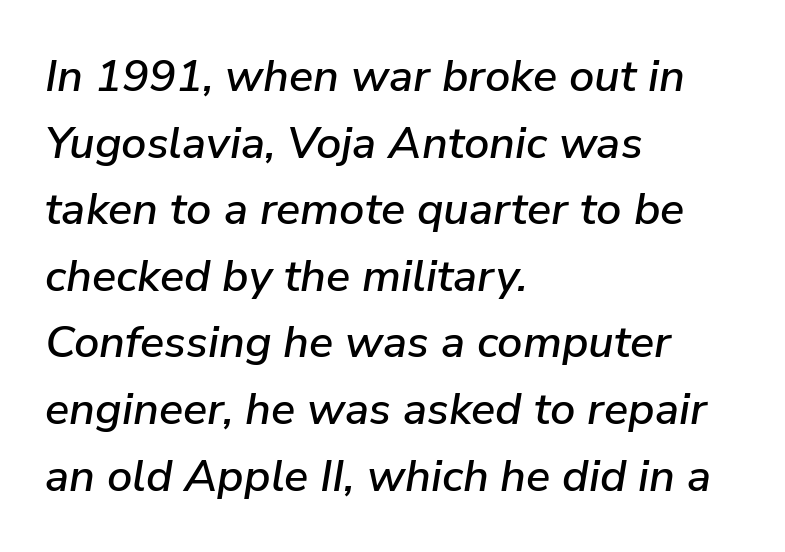
Q: Is the text italic (slanted)? A: Yes, it leans right by about 9 degrees.
Q: Is the text underlined? A: No.
Q: How is the paragraph aligned? A: Left-aligned.
Q: Is the spacing between letters normal or unusually wide? A: Normal.
Q: Is the spacing between lines tight, normal or loose? A: Normal.
Q: Width (condensed, normal, or wide)? A: Normal.
Q: Stroke contrast? A: Low.
Q: x-height? A: Medium.
Q: Monospaced? A: No.
